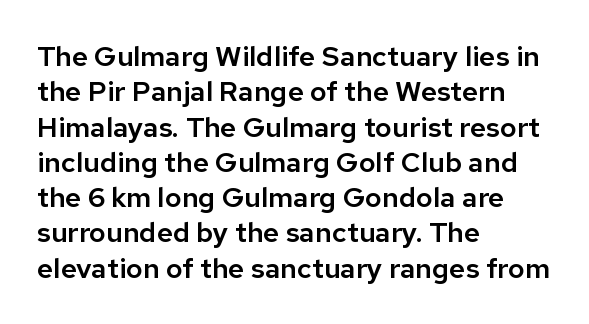
Q: Is the text italic (slanted)? A: No, it is upright.
Q: Is the typeface a serif or a sans-serif typeface? A: Sans-serif.
Q: Is the text underlined? A: No.
Q: How is the paragraph aligned? A: Left-aligned.
Q: Is the spacing between letters normal or unusually wide? A: Normal.
Q: Is the spacing between lines tight, normal or loose? A: Normal.
Q: Width (condensed, normal, or wide)? A: Normal.
Q: Stroke contrast? A: Low.
Q: x-height? A: Medium.
Q: Monospaced? A: No.
